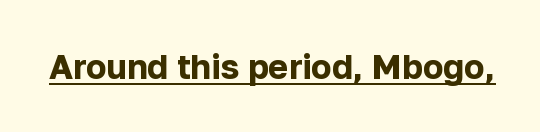
The image shows 34 px bold sans-serif type, upright; set normal letter spacing, underlined; low stroke contrast and a medium x-height.
